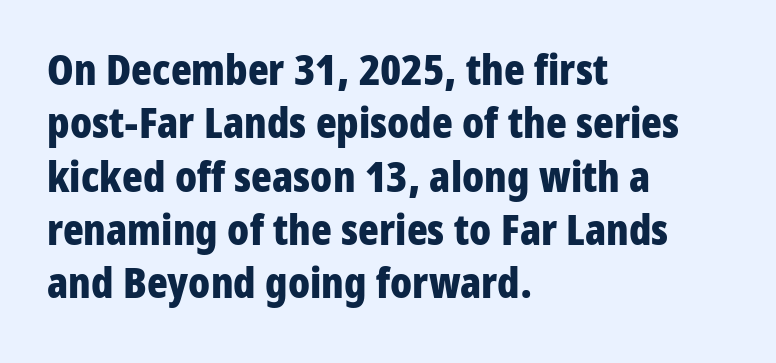
Q: Is the text bold? A: Yes.
Q: Is the text italic (slanted)? A: No, it is upright.
Q: Is the typeface a serif or a sans-serif typeface? A: Sans-serif.
Q: Is the text underlined? A: No.
Q: How is the paragraph aligned? A: Left-aligned.
Q: Is the spacing between letters normal or unusually wide? A: Normal.
Q: Width (condensed, normal, or wide)? A: Condensed.
Q: Stroke contrast? A: Low.
Q: x-height? A: Medium.
Q: Monospaced? A: No.
